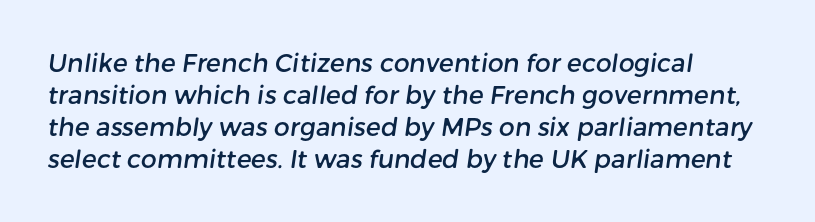
Q: Is the text underlined? A: No.
Q: How is the paragraph aligned? A: Left-aligned.
Q: Is the spacing between letters normal or unusually wide? A: Normal.
Q: Is the spacing between lines tight, normal or loose? A: Normal.
